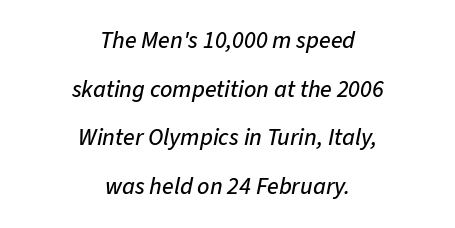
The image shows 24 px text type, italic (leaning right); set centered, loose line spacing (2.03x), normal letter spacing, not underlined.
